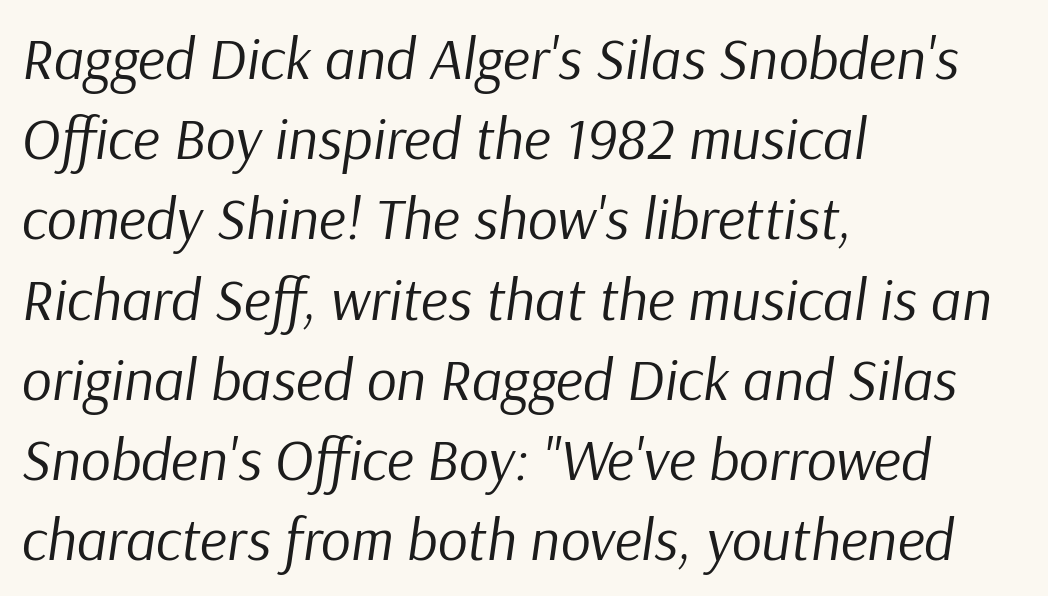
Spacing verdict: proportional, widths tailored to each character. If you drew a line through each stem, it would be angled. This rendering leaves character spacing at its baseline value. In CSS terms this would be text-align: left.
